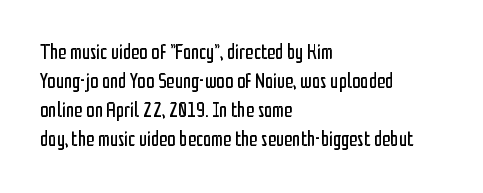
{"italic": "no", "bold": "no", "underline": "no", "align": "left", "line_spacing": "normal", "line_spacing_ratio": 1.38, "letter_spacing": "normal", "letter_spacing_em": 0.0, "glyph_px": 21}
